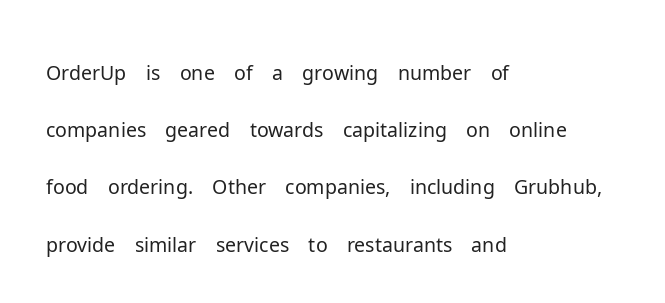
Q: Is the text bold? A: No.
Q: Is the text italic (slanted)? A: No, it is upright.
Q: Is the typeface a serif or a sans-serif typeface? A: Sans-serif.
Q: Is the text underlined? A: No.
Q: How is the paragraph aligned? A: Left-aligned.
Q: Is the spacing between letters normal or unusually wide? A: Normal.
Q: Is the spacing between lines tight, normal or loose? A: Normal.
Q: Width (condensed, normal, or wide)? A: Normal.
Q: Stroke contrast? A: Low.
Q: x-height? A: Medium.
Q: Monospaced? A: No.
